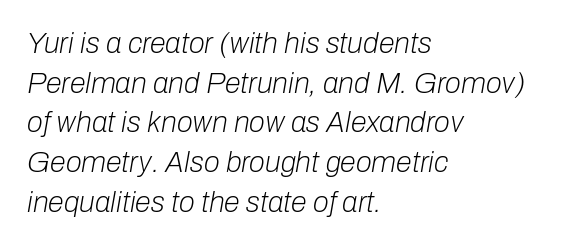
{"italic": "yes", "lean": "right", "slant_degrees": 10, "bold": "no", "weight": "light", "width": "normal", "stroke_contrast": "low", "x_height": "medium", "monospaced": "no", "underline": "no", "align": "left", "line_spacing": "normal", "line_spacing_ratio": 1.37, "letter_spacing": "normal", "letter_spacing_em": 0.0, "glyph_px": 29}
